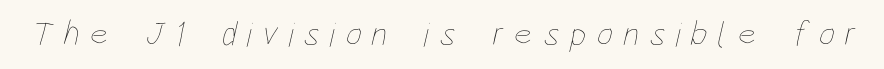
{"bold": "no", "weight": "thin", "width": "condensed", "stroke_contrast": "low", "x_height": "large", "monospaced": "no", "underline": "no", "letter_spacing": "wide", "letter_spacing_em": 0.31, "glyph_px": 35}
